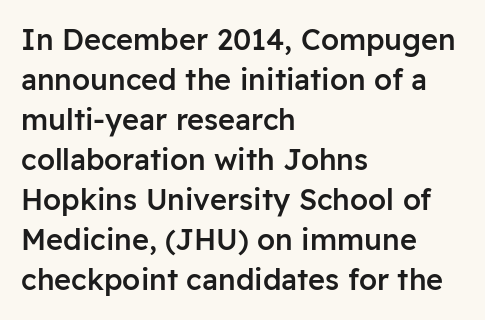
Q: Is the text bold? A: Semi-bold.
Q: Is the text italic (slanted)? A: No, it is upright.
Q: Is the typeface a serif or a sans-serif typeface? A: Sans-serif.
Q: Is the text underlined? A: No.
Q: How is the paragraph aligned? A: Left-aligned.
Q: Is the spacing between letters normal or unusually wide? A: Normal.
Q: Is the spacing between lines tight, normal or loose? A: Normal.
Q: Width (condensed, normal, or wide)? A: Normal.
Q: Stroke contrast? A: Low.
Q: x-height? A: Medium.
Q: Monospaced? A: No.
